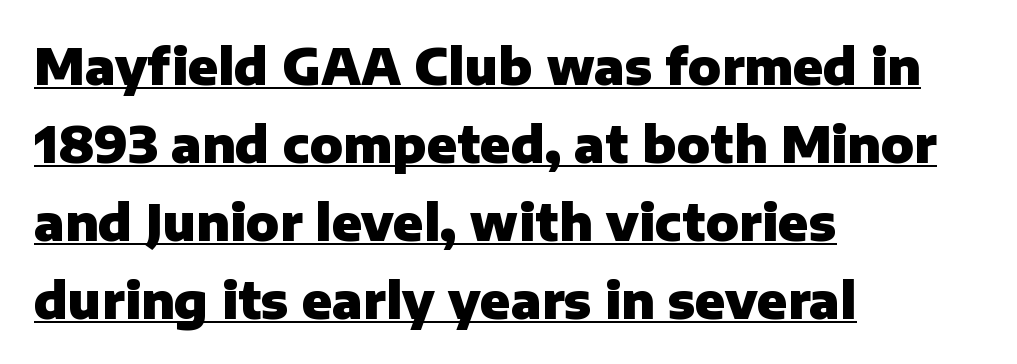
Q: Is the text bold? A: Yes.
Q: Is the text italic (slanted)? A: No, it is upright.
Q: Is the typeface a serif or a sans-serif typeface? A: Sans-serif.
Q: Is the text underlined? A: Yes.
Q: How is the paragraph aligned? A: Left-aligned.
Q: Is the spacing between letters normal or unusually wide? A: Normal.
Q: Is the spacing between lines tight, normal or loose? A: Normal.
Q: Width (condensed, normal, or wide)? A: Normal.
Q: Stroke contrast? A: Low.
Q: x-height? A: Medium.
Q: Monospaced? A: No.
